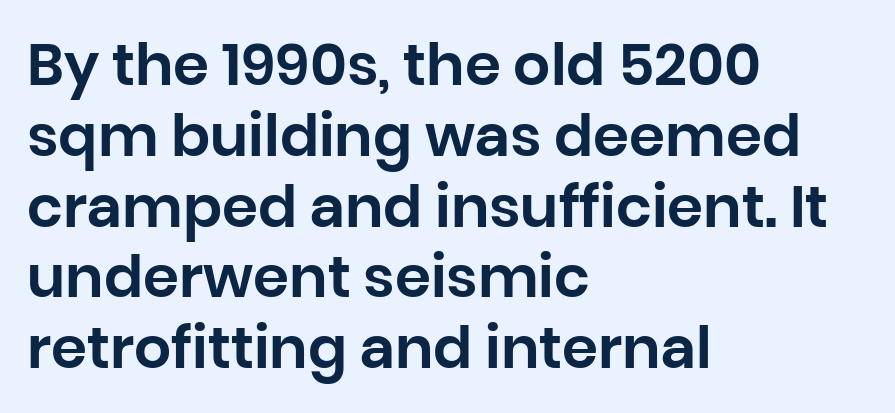
The image shows 58 px sans-serif type, upright; set left-aligned, line spacing 1.22x, normal letter spacing, not underlined; low stroke contrast and a large x-height.
